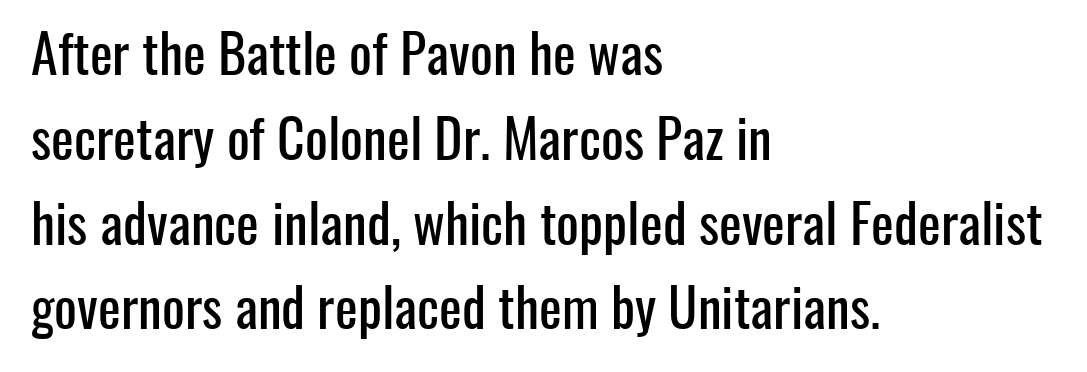
{"serif": "no", "italic": "no", "width": "condensed", "stroke_contrast": "low", "x_height": "medium", "monospaced": "no", "underline": "no", "align": "left", "line_spacing": "normal", "line_spacing_ratio": 1.57, "letter_spacing": "normal", "letter_spacing_em": 0.0, "glyph_px": 54}
